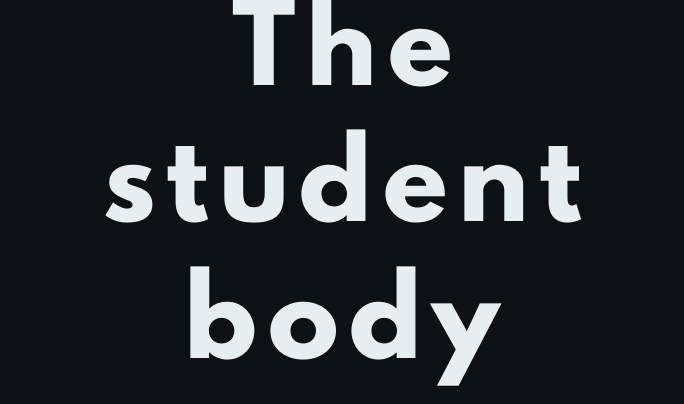
The image shows 71 px heavy sans-serif type, upright; set centered, loose line spacing (1.92x), not underlined; low stroke contrast and a small x-height.
